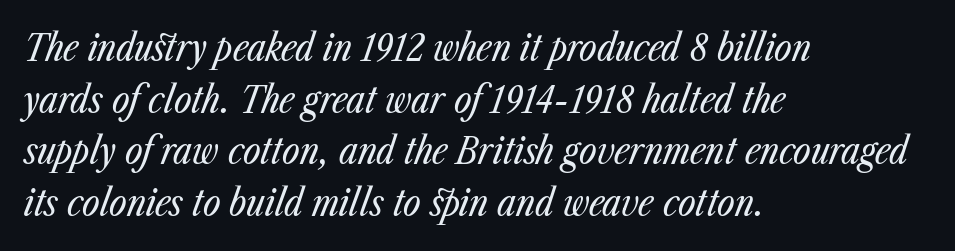
Observe the lean: these are italic letterforms. Look at the tracking — it's just the regular setting, nothing added. Words float on clear page, feet unadorned. These lines are rendered in a variable-pitch font.
